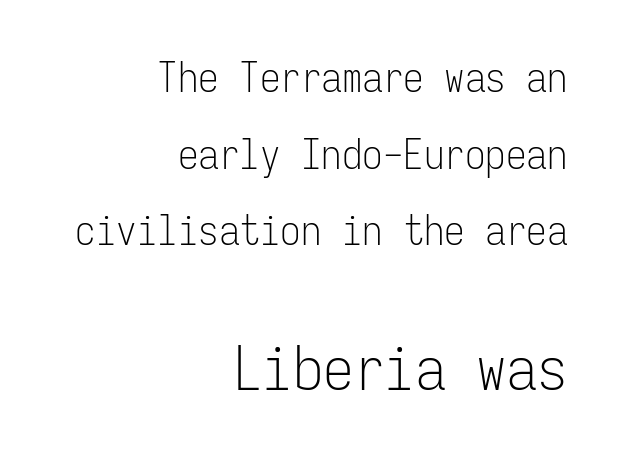
Q: Is the text bold? A: No.
Q: Is the text italic (slanted)? A: No, it is upright.
Q: Is the typeface a serif or a sans-serif typeface? A: Sans-serif.
Q: Is the text underlined? A: No.
Q: How is the paragraph aligned? A: Right-aligned.
Q: Is the spacing between letters normal or unusually wide? A: Normal.
Q: Which block of text is set in a larger size, the first (top) or the second (bottom)? A: The second (bottom) one.
Q: Width (condensed, normal, or wide)? A: Condensed.
Q: Stroke contrast? A: Low.
Q: x-height? A: Medium.
Q: Monospaced? A: Yes.
